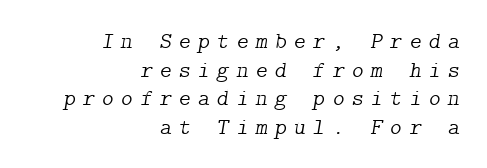
The image shows 23 px text type, italic (leaning right); set right-aligned, line spacing 1.24x, unusually wide letter spacing (+0.31 em), not underlined.
